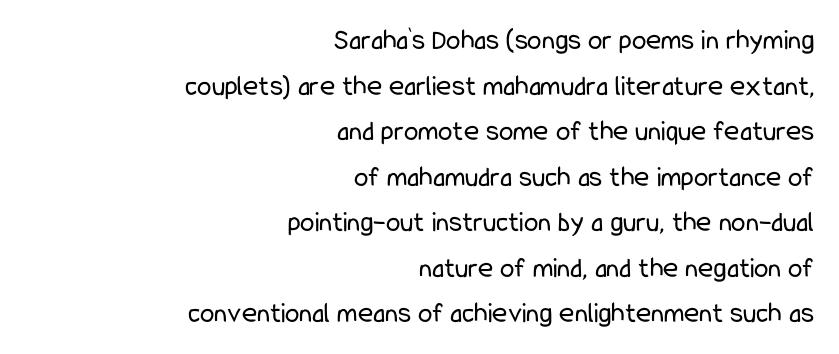
Q: Is the text bold? A: No.
Q: Is the text italic (slanted)? A: No, it is upright.
Q: Is the typeface a serif or a sans-serif typeface? A: Sans-serif.
Q: Is the text underlined? A: No.
Q: How is the paragraph aligned? A: Right-aligned.
Q: Is the spacing between letters normal or unusually wide? A: Normal.
Q: Is the spacing between lines tight, normal or loose? A: Normal.
Q: Width (condensed, normal, or wide)? A: Condensed.
Q: Stroke contrast? A: Low.
Q: x-height? A: Medium.
Q: Monospaced? A: No.
